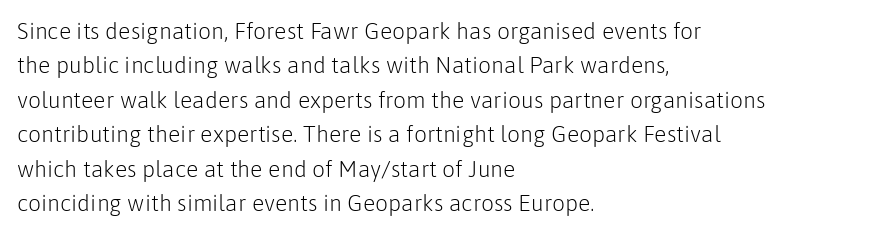
Observe the ordinary spacing: letters are neighbours, not strangers. Only glyphs here, with clear space below each row. Honestly, the row spacing looks completely unremarkable. No letter is thick-stroked: the sample isn't bold.
